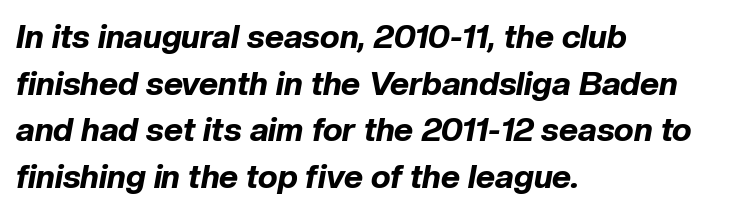
Q: Is the text bold? A: Yes.
Q: Is the text italic (slanted)? A: Yes, it leans right by about 10 degrees.
Q: Is the text underlined? A: No.
Q: How is the paragraph aligned? A: Left-aligned.
Q: Is the spacing between letters normal or unusually wide? A: Normal.
Q: Is the spacing between lines tight, normal or loose? A: Normal.
Q: Width (condensed, normal, or wide)? A: Normal.
Q: Stroke contrast? A: Low.
Q: x-height? A: Medium.
Q: Monospaced? A: No.
